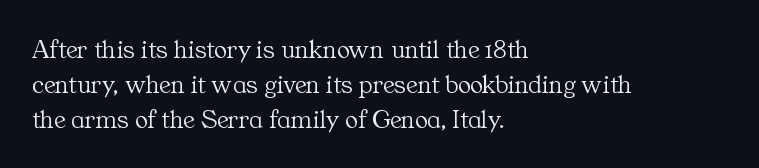
This sample keeps an unexceptional amount of space between lines. Characters remain perfectly vertical along every line. The gap between lines stays unmarked. Is this a heavy cut? Hardly; it is regular or lighter.
